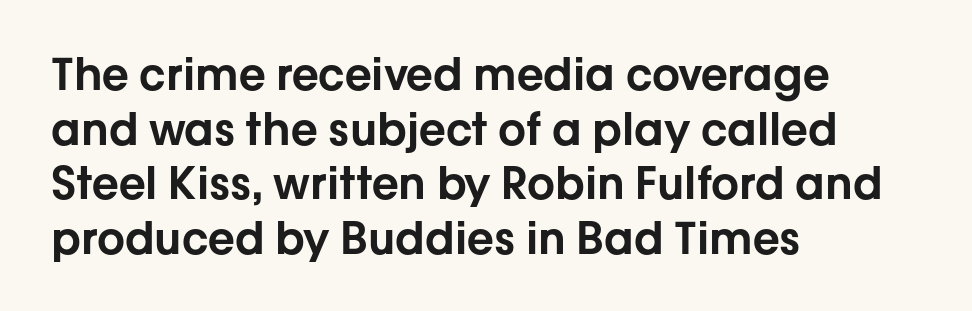
{"serif": "no", "italic": "no", "width": "normal", "stroke_contrast": "low", "x_height": "medium", "monospaced": "no", "underline": "no", "align": "left", "line_spacing_ratio": 1.24, "letter_spacing": "normal", "letter_spacing_em": 0.0, "glyph_px": 44}
